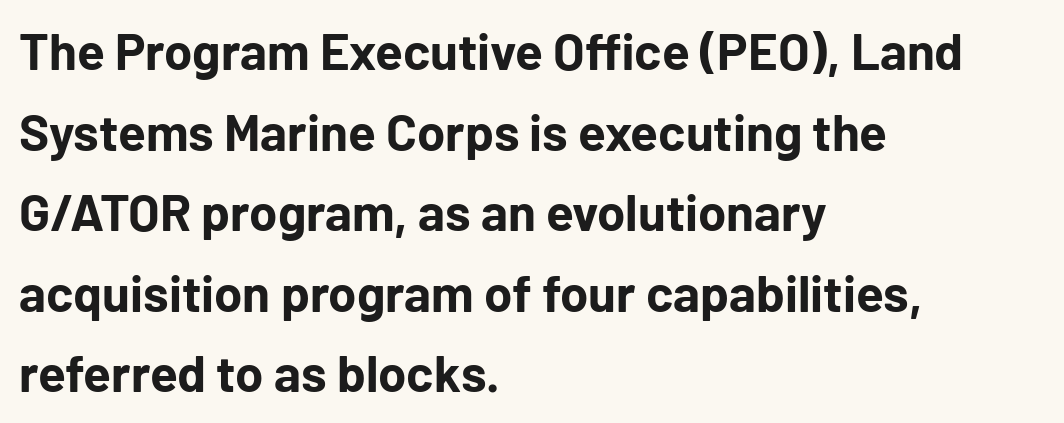
The image shows 51 px bold sans-serif type, upright; set left-aligned, normal line spacing (1.58x), normal letter spacing, not underlined; low stroke contrast and a medium x-height.
